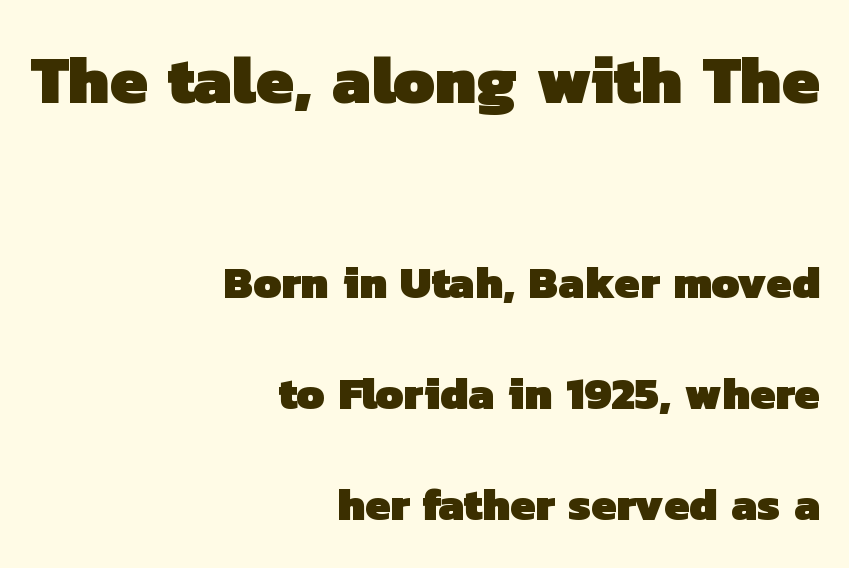
{"serif": "no", "bold": "yes", "weight": "heavy", "width": "normal", "stroke_contrast": "low", "x_height": "medium", "monospaced": "no", "underline": "no", "align": "right", "line_spacing": "loose", "line_spacing_ratio": 2.47, "letter_spacing": "normal", "letter_spacing_em": 0.0, "larger_block": "first", "size_ratio": 1.49, "glyph_px": 67}
